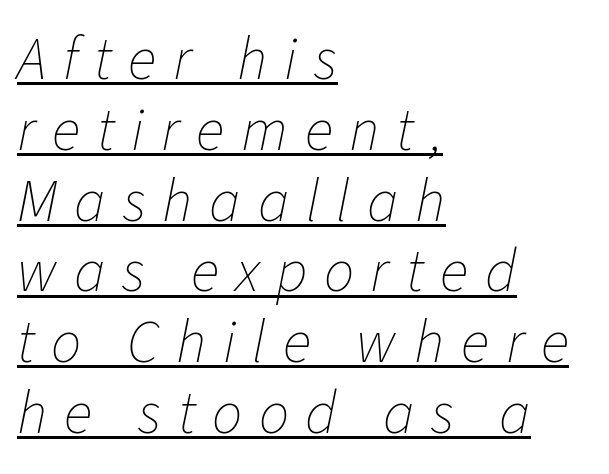
Q: Is the text bold? A: No.
Q: Is the text italic (slanted)? A: Yes, it leans right by about 11 degrees.
Q: Is the text underlined? A: Yes.
Q: How is the paragraph aligned? A: Left-aligned.
Q: Is the spacing between letters normal or unusually wide? A: Unusually wide.
Q: Width (condensed, normal, or wide)? A: Normal.
Q: Stroke contrast? A: Low.
Q: x-height? A: Medium.
Q: Monospaced? A: No.
